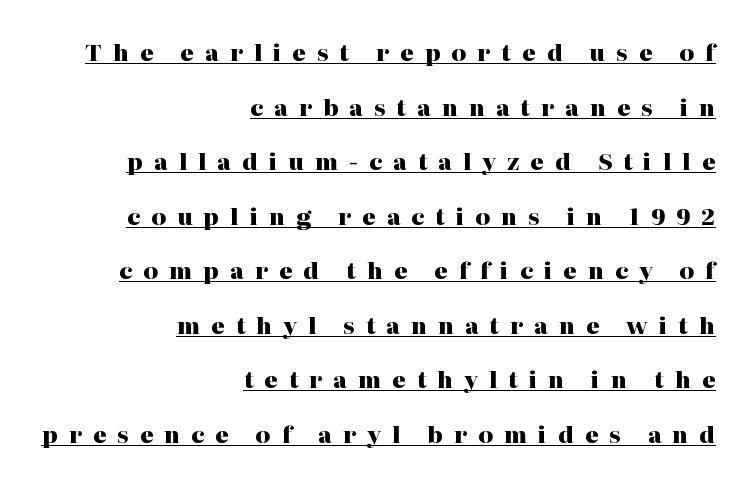
On the weight axis this lands at bold, roughly 700. Compared with typical paragraphs, the rows here are farther apart. Descenders here cross a horizontal rule under the line. One-word summary of the alignment: right.
